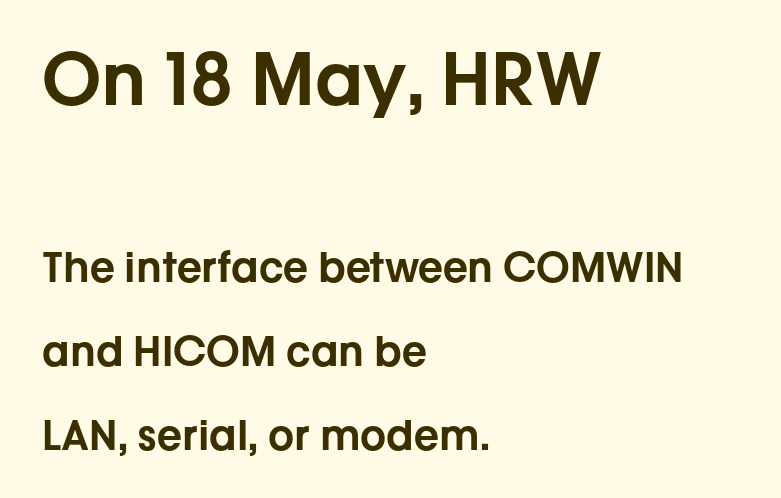
Proportional: the letters do not fall into vertical columns. Ordinary non-slanted type is in use. Vertical spacing — loose. Is this a sans? Yes — the strokes have no serifs. Large over small — that's the arrangement of the two blocks here. Casual observation: everything's shoved over to the left.
